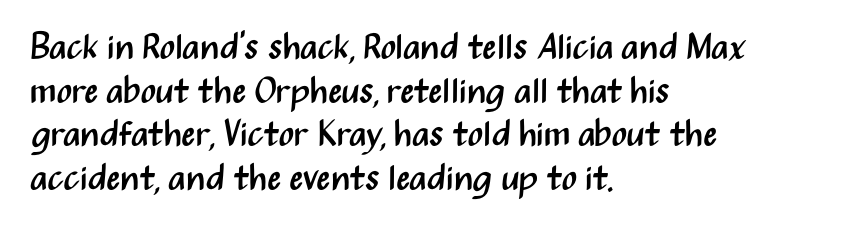
Letterform terminals end flat and unadorned throughout the passage. The passage shown is typed in a proportional face where columns would drift. This is roman type, the default non-slanted kind. Honestly, the letter spacing is just normal — you wouldn't notice it. The passage is arranged the way most books set body copy — flush left. The weight would be labelled regular, book, light, or lighter still.
